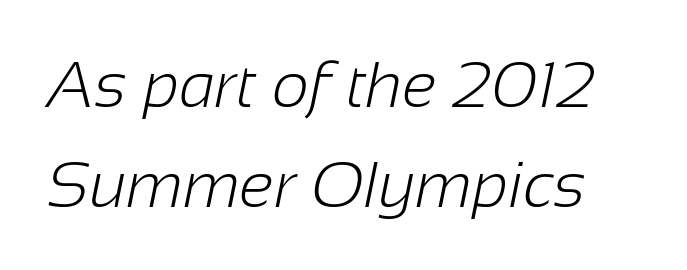
Ink coverage per letter is moderate at most. If you measured baseline to baseline, you'd find a middling distance. The typeface chosen for these lines omits serifs. The passage shown has conventional tracking throughout. Nobody drew a line under any word here.
